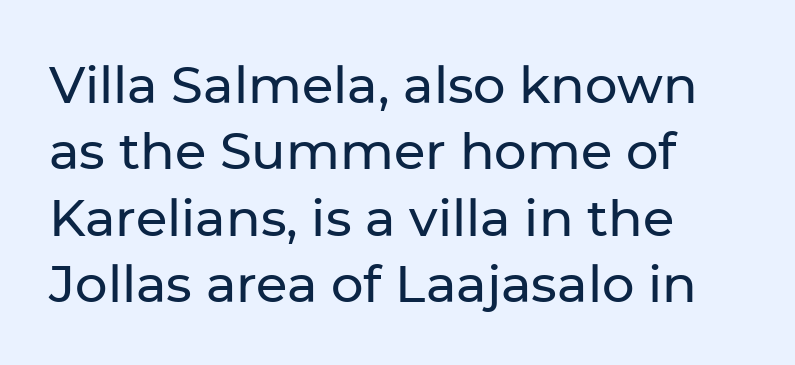
This sample uses an upright cut, with every glyph sitting square on the baseline. Just letters on the line, the space beneath them empty. The rendering uses natural spacing where letterforms have individual widths. Observe the ordinary spacing: letters are neighbours, not strangers. Vertical spacing — default. Each letter's strokes conclude bluntly, with no projecting serifs.
